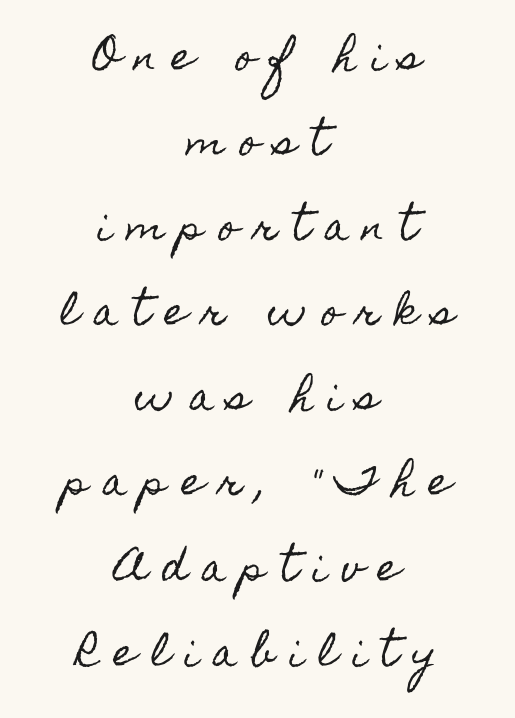
Q: Is the text italic (slanted)? A: Yes.
Q: Is the text underlined? A: No.
Q: How is the paragraph aligned? A: Centered.
Q: Is the spacing between letters normal or unusually wide? A: Unusually wide.
Q: Is the spacing between lines tight, normal or loose? A: Loose.
Q: Width (condensed, normal, or wide)? A: Condensed.
Q: x-height? A: Small.
Q: Monospaced? A: No.
